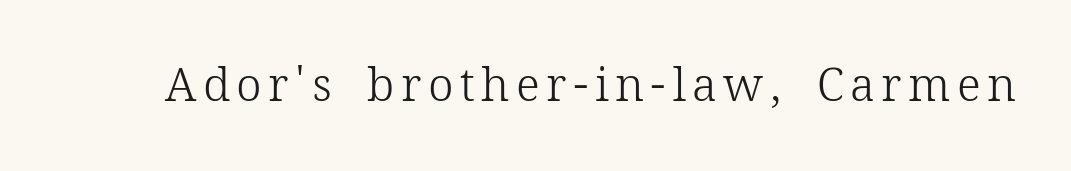
Q: Is the text bold? A: No.
Q: Is the text italic (slanted)? A: No, it is upright.
Q: Is the typeface a serif or a sans-serif typeface? A: Serif.
Q: Is the text underlined? A: No.
Q: Width (condensed, normal, or wide)? A: Normal.
Q: Stroke contrast? A: Low.
Q: x-height? A: Medium.
Q: Monospaced? A: No.
